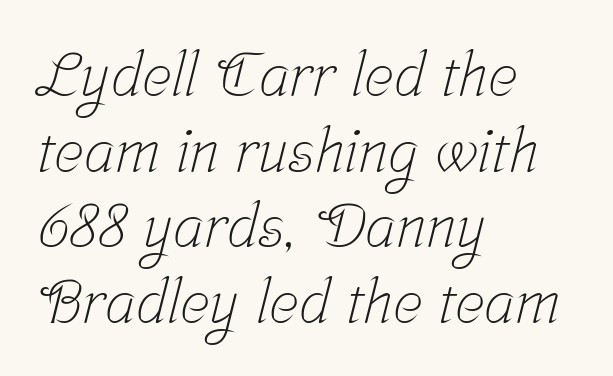
The image shows 62 px light, condensed serif type; set left-aligned, line spacing 1.22x, normal letter spacing, not underlined; low stroke contrast and a medium x-height.
